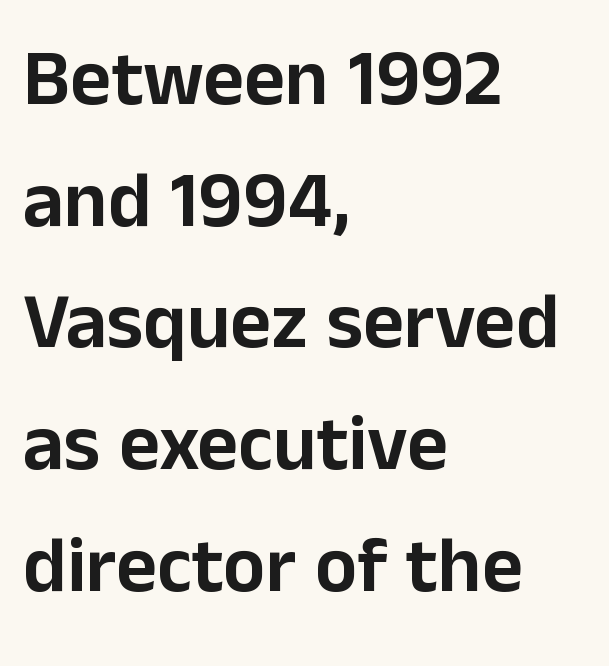
This sample uses a sans-serif face. Varying glyph widths throughout — classic text-font behaviour. Observe the ordinary spacing: letters are neighbours, not strangers. The rendering uses a moderate line-height, typical for paragraphs. One-word summary of the alignment: left. The gap between lines stays unmarked.
